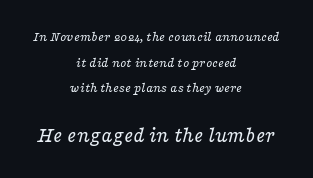
{"italic": "yes", "lean": "right", "slant_degrees": 16, "bold": "no", "underline": "no", "align": "center", "line_spacing_ratio": 1.83, "letter_spacing": "normal", "letter_spacing_em": 0.0, "larger_block": "second", "size_ratio": 1.57, "glyph_px": 22}
